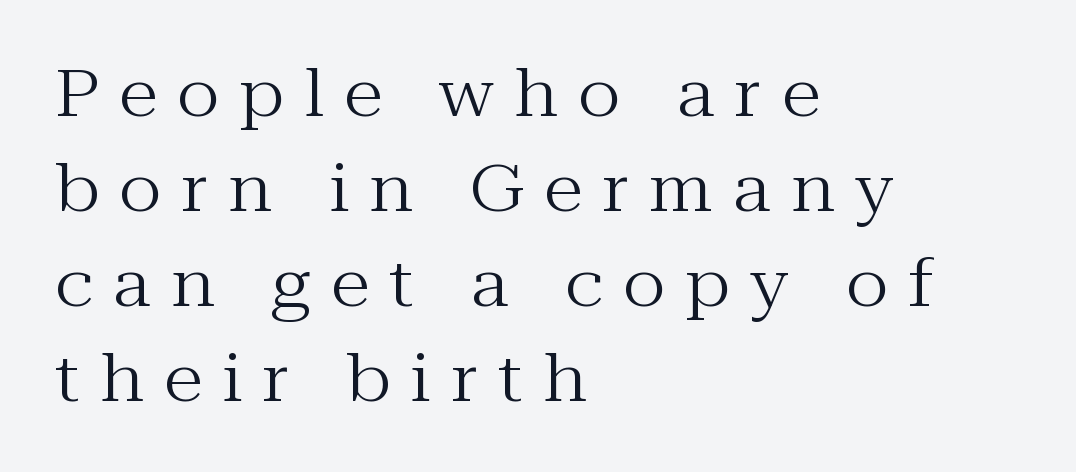
You can tell it's not italic because the verticals are truly vertical. Check the space under the baseline: it is left empty. Normally led — the rows are evenly, conventionally spaced. A light-to-regular cut is what we see here. The face used here is proportionally spaced, like ordinary book or web type.
